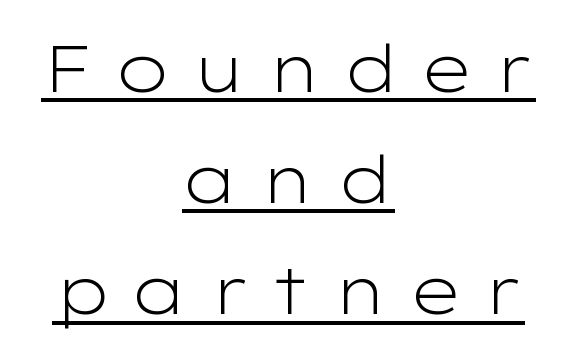
The image shows 65 px light, wide sans-serif type, upright; set centered, line spacing 1.71x, unusually wide letter spacing (+0.3 em), underlined; low stroke contrast and a medium x-height.
